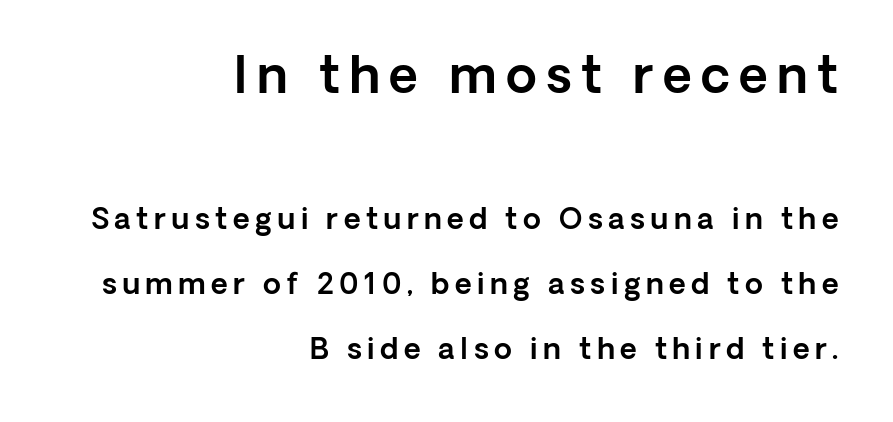
You can tell from the bare stems that sans-serif type was used. These lines are rendered in a variable-pitch font. The passage shown is not underscored anywhere. The rendering uses a large line-height, opening up the rows. Compared with a flush-left layout, this one pins lines to the opposite, right side. The passage shown begins with its larger block and ends with its smaller one.
